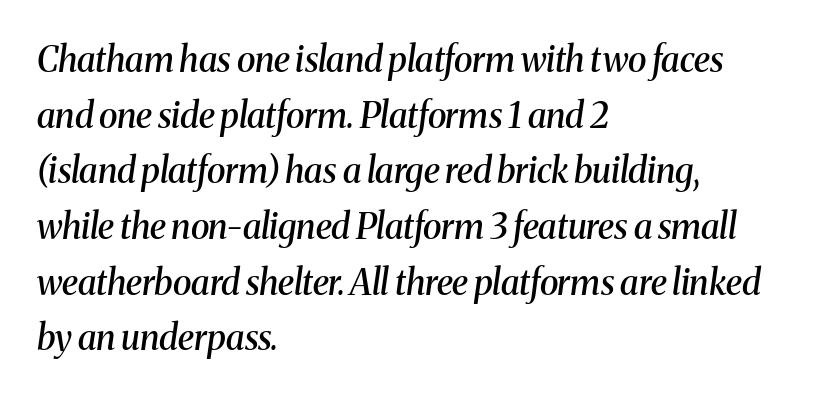
Q: Is the text bold? A: Semi-bold.
Q: Is the text italic (slanted)? A: Yes, it leans right by about 8 degrees.
Q: Is the typeface a serif or a sans-serif typeface? A: Serif.
Q: Is the text underlined? A: No.
Q: How is the paragraph aligned? A: Left-aligned.
Q: Is the spacing between letters normal or unusually wide? A: Normal.
Q: Is the spacing between lines tight, normal or loose? A: Normal.
Q: Width (condensed, normal, or wide)? A: Normal.
Q: Stroke contrast? A: Medium.
Q: x-height? A: Medium.
Q: Monospaced? A: No.
